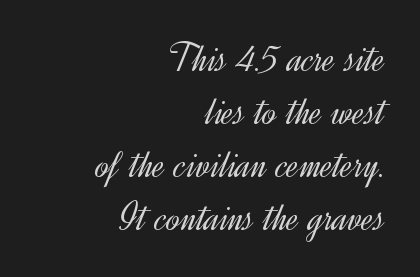
{"serif": "no", "bold": "no", "weight": "light", "width": "normal", "x_height": "small", "monospaced": "no", "underline": "no", "align": "right", "line_spacing": "normal", "line_spacing_ratio": 1.29, "letter_spacing": "normal", "letter_spacing_em": 0.0, "glyph_px": 41}
